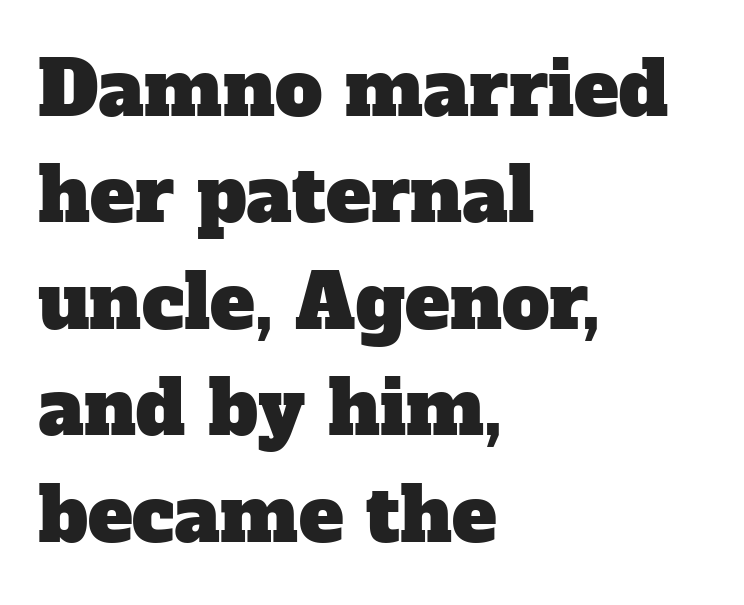
The image shows 75 px serif type; set left-aligned, normal line spacing (1.42x), normal letter spacing, not underlined; low stroke contrast and a medium x-height.
